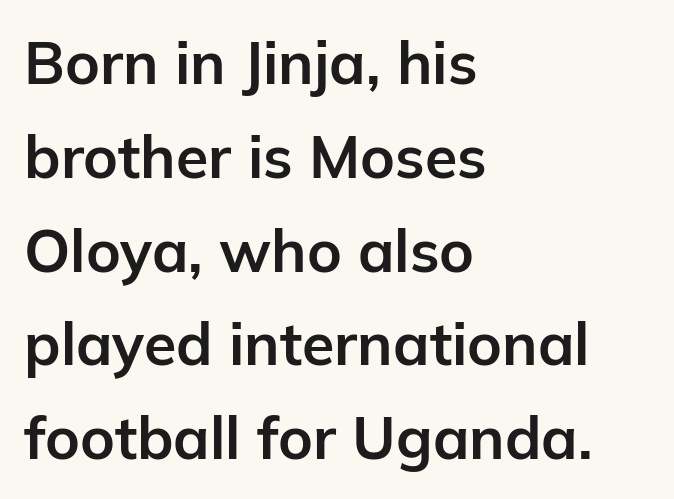
Q: Is the text bold? A: Yes.
Q: Is the text italic (slanted)? A: No, it is upright.
Q: Is the typeface a serif or a sans-serif typeface? A: Sans-serif.
Q: Is the text underlined? A: No.
Q: How is the paragraph aligned? A: Left-aligned.
Q: Is the spacing between letters normal or unusually wide? A: Normal.
Q: Is the spacing between lines tight, normal or loose? A: Normal.
Q: Width (condensed, normal, or wide)? A: Normal.
Q: Stroke contrast? A: Low.
Q: x-height? A: Medium.
Q: Monospaced? A: No.
